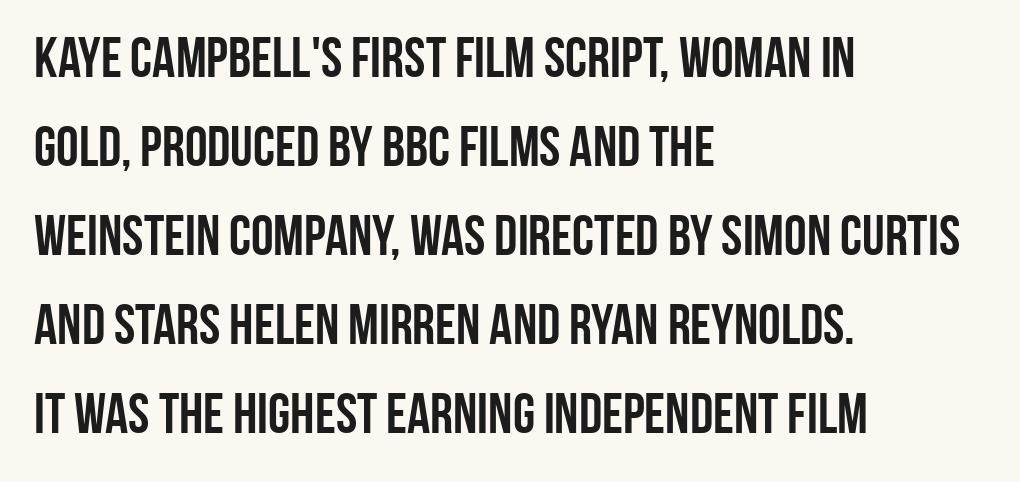
Q: Is the text bold? A: Yes.
Q: Is the text italic (slanted)? A: No, it is upright.
Q: Is the typeface a serif or a sans-serif typeface? A: Sans-serif.
Q: Is the text underlined? A: No.
Q: How is the paragraph aligned? A: Left-aligned.
Q: Is the spacing between letters normal or unusually wide? A: Normal.
Q: Is the spacing between lines tight, normal or loose? A: Normal.
Q: Width (condensed, normal, or wide)? A: Condensed.
Q: Stroke contrast? A: Low.
Q: x-height? A: Large.
Q: Monospaced? A: No.
